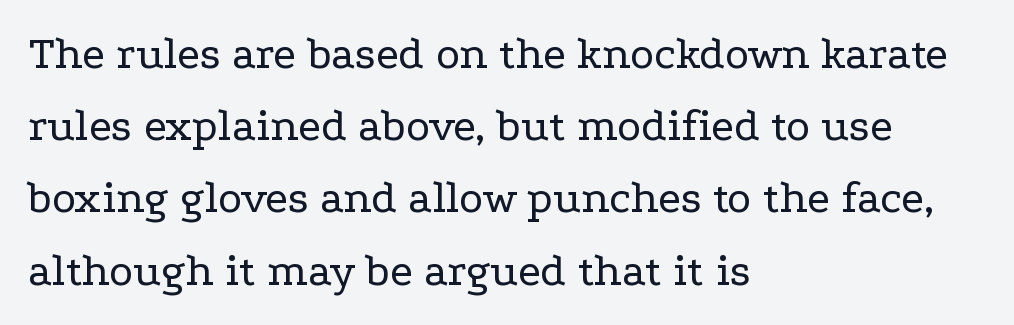
The image shows 46 px regular-weight, wide serif type, upright; set left-aligned, normal line spacing (1.57x), normal letter spacing, not underlined; low stroke contrast and a medium x-height.
